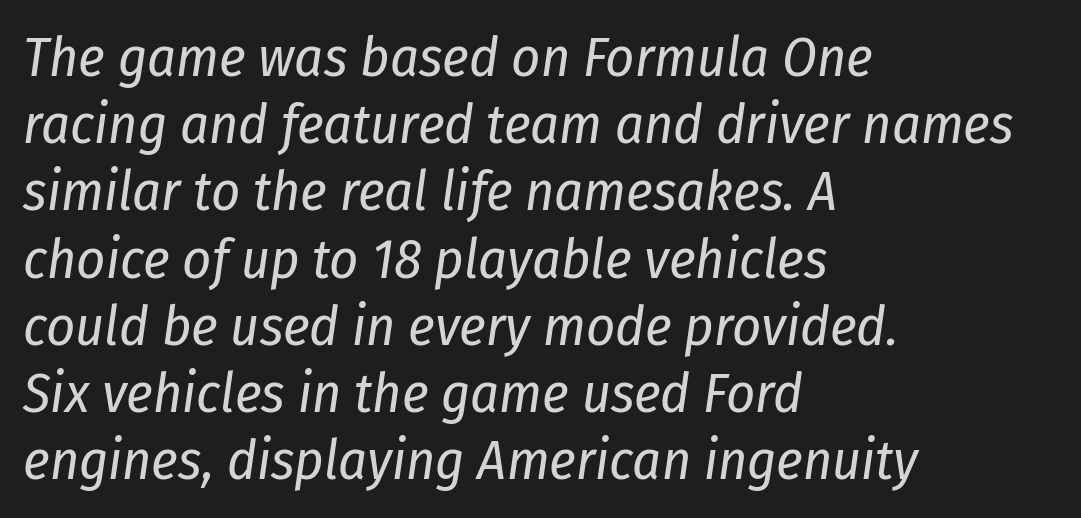
{"italic": "yes", "lean": "right", "slant_degrees": 8, "bold": "no", "weight": "regular", "width": "condensed", "stroke_contrast": "low", "x_height": "medium", "monospaced": "no", "underline": "no", "align": "left", "line_spacing_ratio": 1.2, "letter_spacing": "normal", "letter_spacing_em": 0.0, "glyph_px": 56}
